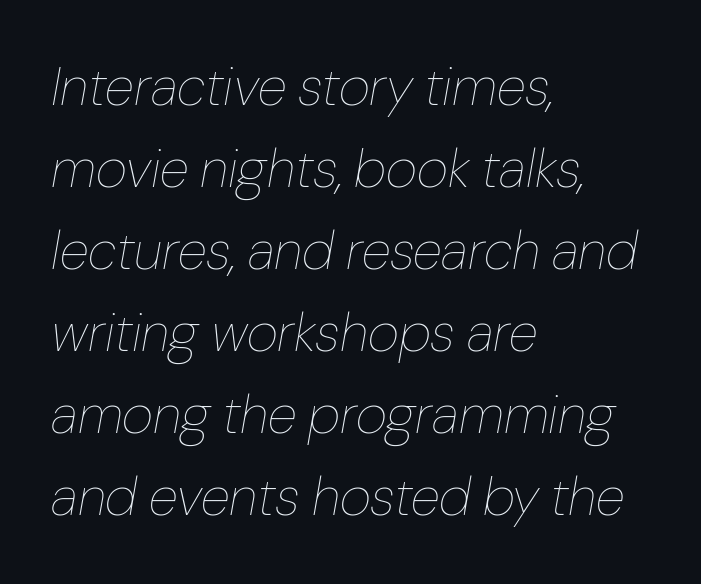
Q: Is the text bold? A: No.
Q: Is the text italic (slanted)? A: Yes, it leans right by about 10 degrees.
Q: Is the text underlined? A: No.
Q: How is the paragraph aligned? A: Left-aligned.
Q: Is the spacing between letters normal or unusually wide? A: Normal.
Q: Is the spacing between lines tight, normal or loose? A: Normal.
Q: Width (condensed, normal, or wide)? A: Normal.
Q: Stroke contrast? A: Low.
Q: x-height? A: Medium.
Q: Monospaced? A: No.
